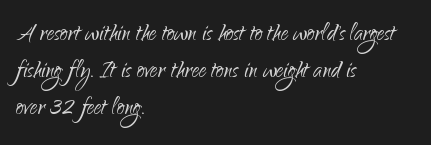
Q: Is the text bold? A: No.
Q: Is the text italic (slanted)? A: Yes.
Q: Is the typeface a serif or a sans-serif typeface? A: Sans-serif.
Q: Is the text underlined? A: No.
Q: How is the paragraph aligned? A: Left-aligned.
Q: Is the spacing between letters normal or unusually wide? A: Normal.
Q: Width (condensed, normal, or wide)? A: Normal.
Q: Stroke contrast? A: Low.
Q: x-height? A: Small.
Q: Monospaced? A: No.
